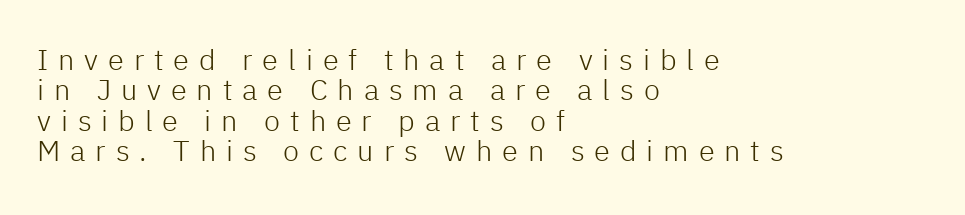
Each stroke keeps to a modest, everyday thickness or less. The rendering anchors every line to the left-hand side. Observe the wide spacing: letters keep a clear distance from each other. Vertically, the passage feels compressed, each row crowding the next. Every character sits straight up, as roman type does.
